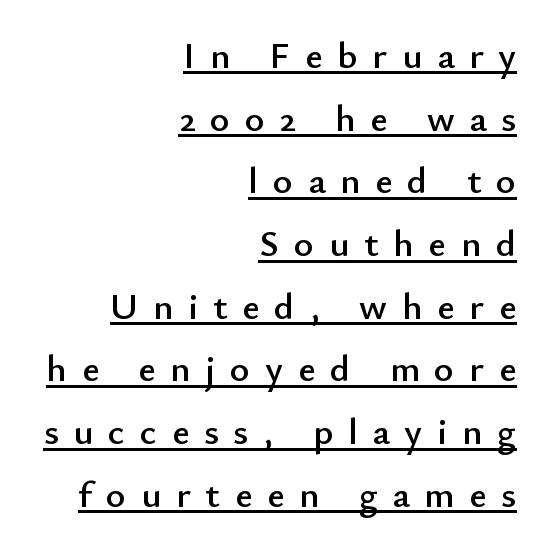
{"serif": "no", "italic": "no", "width": "normal", "stroke_contrast": "low", "x_height": "small", "monospaced": "no", "underline": "yes", "align": "right", "line_spacing": "normal", "line_spacing_ratio": 1.65, "letter_spacing": "wide", "letter_spacing_em": 0.39, "glyph_px": 38}
